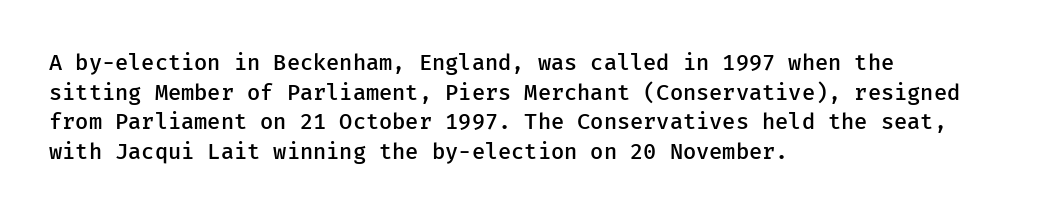
{"italic": "no", "bold": "semi", "underline": "no", "align": "left", "line_spacing": "normal", "line_spacing_ratio": 1.35, "letter_spacing": "normal", "letter_spacing_em": 0.0, "glyph_px": 22}
